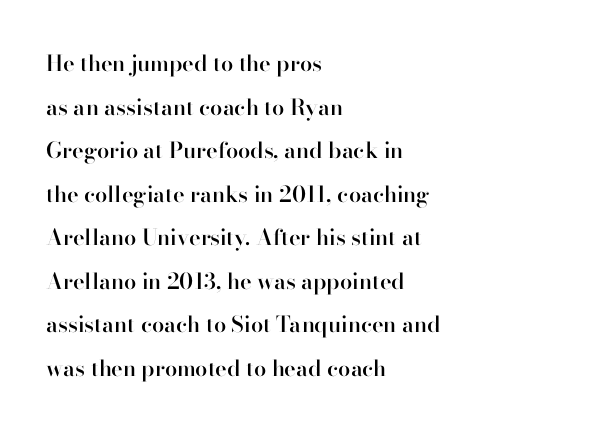
Q: Is the text bold? A: Semi-bold.
Q: Is the text italic (slanted)? A: No, it is upright.
Q: Is the text underlined? A: No.
Q: How is the paragraph aligned? A: Left-aligned.
Q: Is the spacing between letters normal or unusually wide? A: Normal.
Q: Is the spacing between lines tight, normal or loose? A: Loose.
